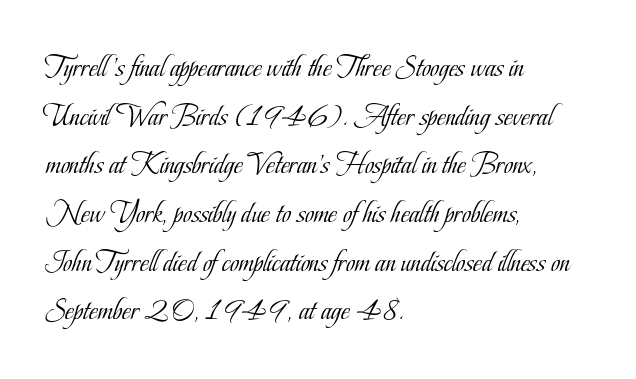
The image shows 31 px light, condensed serif type; set left-aligned, normal line spacing (1.57x), normal letter spacing, not underlined; low stroke contrast and a small x-height.
